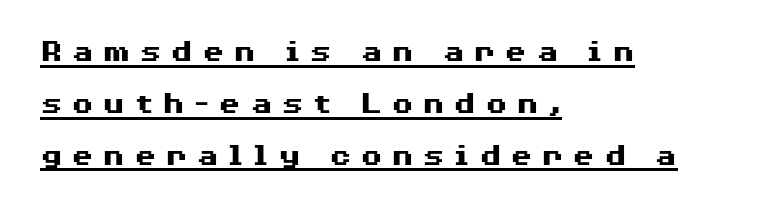
The image shows 33 px heavy, wide sans-serif type, upright; set left-aligned, normal line spacing (1.57x), unusually wide letter spacing (+0.25 em), underlined; medium stroke contrast and a medium x-height.
